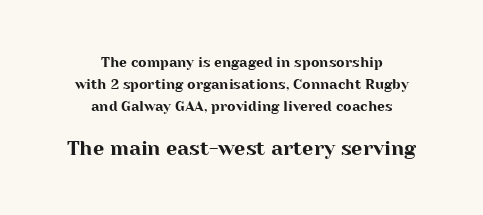
This is the regular roman posture of the typeface. The second block has been scaled up relative to the first. Has an underline been added? It has not. The gaps between neighbouring characters are ordinary and unremarkable.
